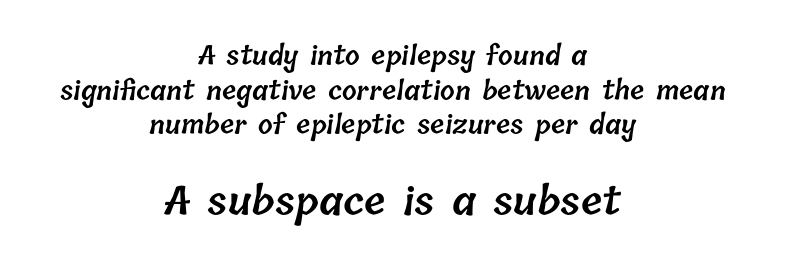
The image shows 39 px semibold type; set centered, normal line spacing (1.33x), normal letter spacing, not underlined; the second (bottom) block is 1.5x larger; low stroke contrast and a medium x-height.
